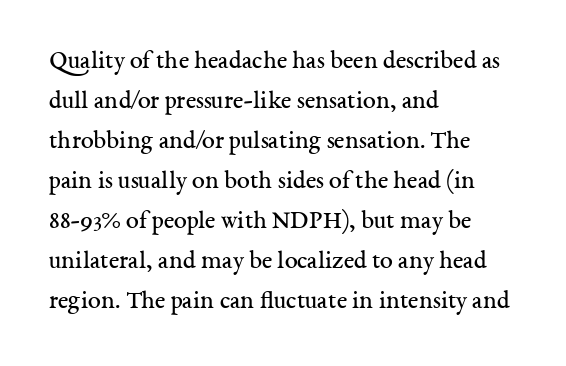
The image shows 26 px text type, upright; set left-aligned, normal line spacing (1.54x), normal letter spacing, not underlined.
